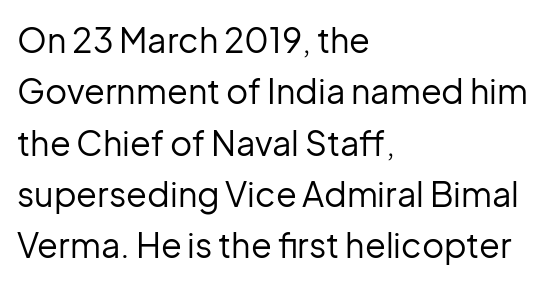
{"serif": "no", "italic": "no", "bold": "no", "weight": "regular", "width": "normal", "stroke_contrast": "low", "x_height": "medium", "monospaced": "no", "underline": "no", "align": "left", "line_spacing": "normal", "line_spacing_ratio": 1.51, "letter_spacing": "normal", "letter_spacing_em": 0.0, "glyph_px": 34}
